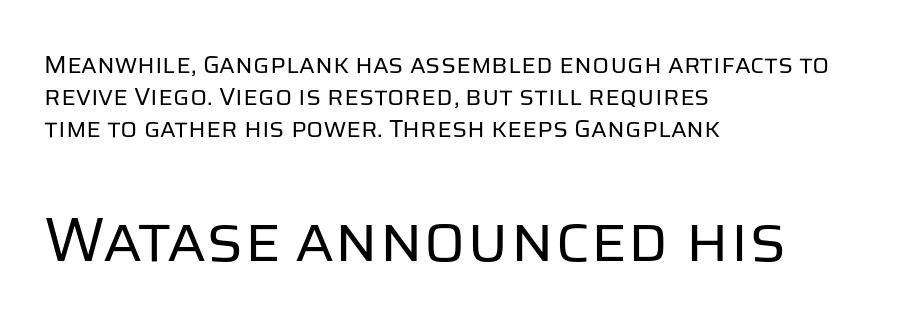
The image shows 62 px regular-weight sans-serif type, upright; set left-aligned, normal line spacing (1.29x), normal letter spacing, not underlined; the second (bottom) block is 2.48x larger; low stroke contrast and a large x-height.
